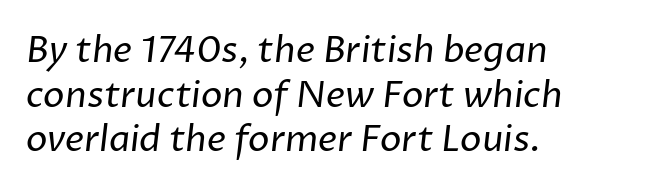
The lines in this sample share a left origin and differ only in where they stop. This rendering features lettering with no underline. Stem width sits at or under what a default text font uses. The face used here is rendered with its standard letterfit.
